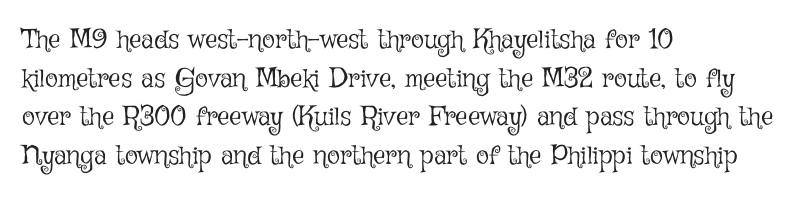
Stroke thickness stays within the range of a standard reading face or lighter. Notice how descenders clear the ascenders below comfortably — that's standard leading. There is no visible air inserted between adjacent glyphs. Casual observation: everything's shoved over to the left. The specimen omits any rule beneath the text block's lines. The letters stand straight up with perfectly vertical stems.
